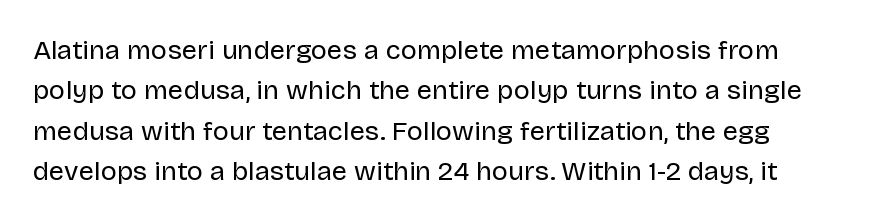
{"italic": "no", "bold": "no", "underline": "no", "align": "left", "line_spacing": "normal", "line_spacing_ratio": 1.5, "letter_spacing": "normal", "letter_spacing_em": 0.0, "glyph_px": 27}
